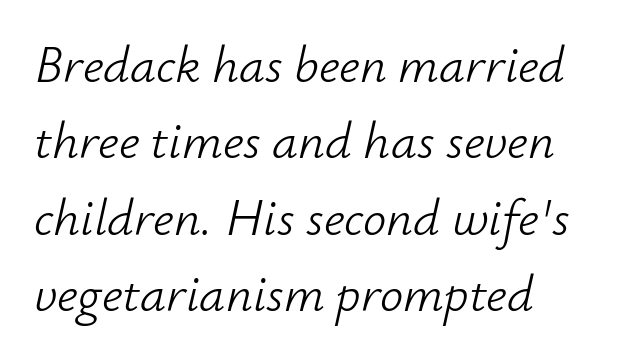
This sample keeps an unexceptional amount of space between lines. The area under the type is left untouched. The gaps between neighbouring characters are ordinary and unremarkable. These lines are rendered in a variable-pitch font. In terms of posture, this sample is oblique.
